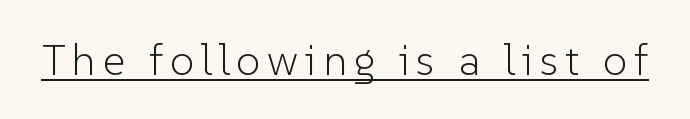
{"serif": "no", "italic": "no", "bold": "no", "weight": "light", "width": "normal", "stroke_contrast": "low", "x_height": "medium", "monospaced": "no", "underline": "yes", "glyph_px": 44}
